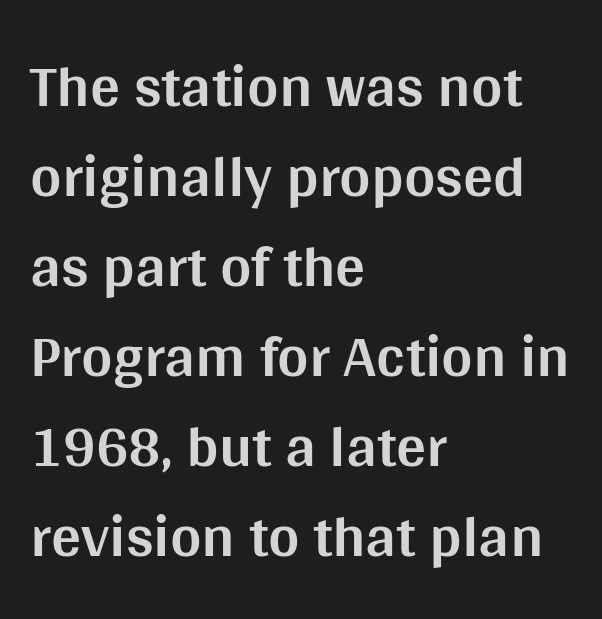
{"serif": "no", "italic": "no", "bold": "yes", "weight": "bold", "width": "normal", "stroke_contrast": "medium", "x_height": "large", "monospaced": "no", "underline": "no", "align": "left", "line_spacing": "normal", "line_spacing_ratio": 1.5, "letter_spacing": "normal", "letter_spacing_em": 0.0, "glyph_px": 60}
